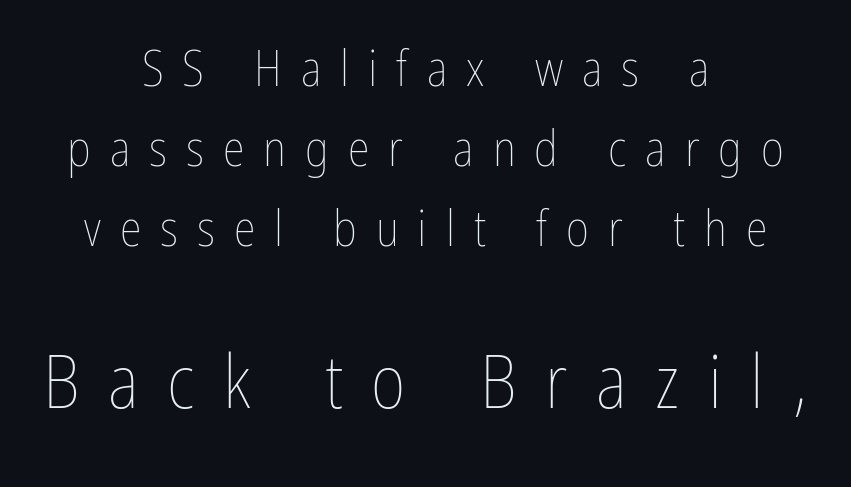
Q: Is the text bold? A: No.
Q: Is the text italic (slanted)? A: No, it is upright.
Q: Is the text underlined? A: No.
Q: How is the paragraph aligned? A: Centered.
Q: Is the spacing between letters normal or unusually wide? A: Unusually wide.
Q: Is the spacing between lines tight, normal or loose? A: Normal.
Q: Which block of text is set in a larger size, the first (top) or the second (bottom)? A: The second (bottom) one.
Q: Width (condensed, normal, or wide)? A: Condensed.
Q: Stroke contrast? A: Low.
Q: x-height? A: Medium.
Q: Monospaced? A: No.
